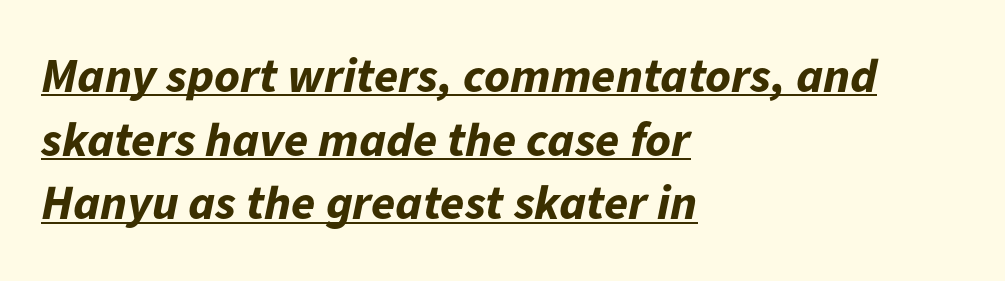
The image shows 49 px bold type, italic (leaning right); set left-aligned, normal line spacing (1.3x), normal letter spacing, underlined; low stroke contrast and a medium x-height.
